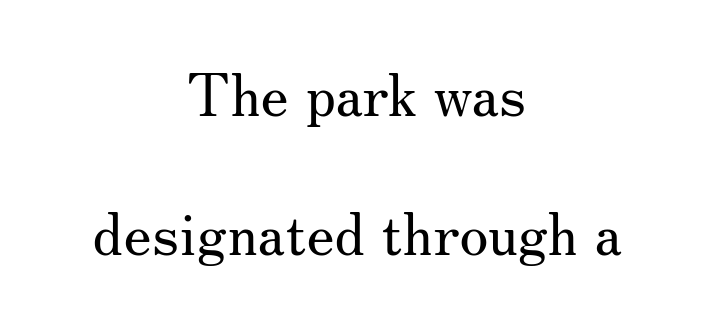
{"serif": "yes", "italic": "no", "bold": "no", "weight": "regular", "width": "normal", "stroke_contrast": "medium", "x_height": "small", "monospaced": "no", "underline": "no", "align": "center", "line_spacing": "loose", "line_spacing_ratio": 2.35, "letter_spacing": "normal", "letter_spacing_em": 0.0, "glyph_px": 59}
